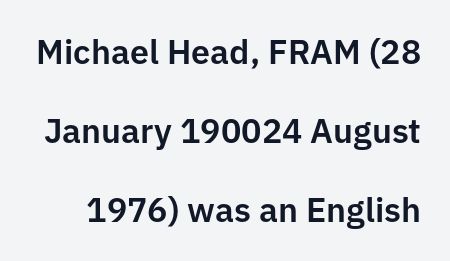
Is this a fixed-width face? No — the glyphs have proportional, varying widths. The gaps between neighbouring characters are ordinary and unremarkable. Every stem runs plumb, perpendicular to the baseline. A typesetter would call this leading open, well beyond the default. Each row of text sits above clean, open space. Nope, no serifs anywhere on these letters.
